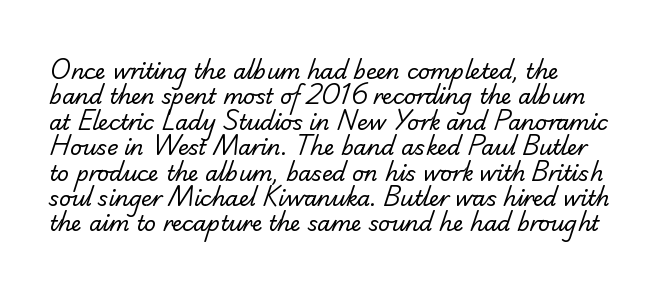
Q: Is the text bold? A: No.
Q: Is the text underlined? A: No.
Q: Is the spacing between letters normal or unusually wide? A: Normal.
